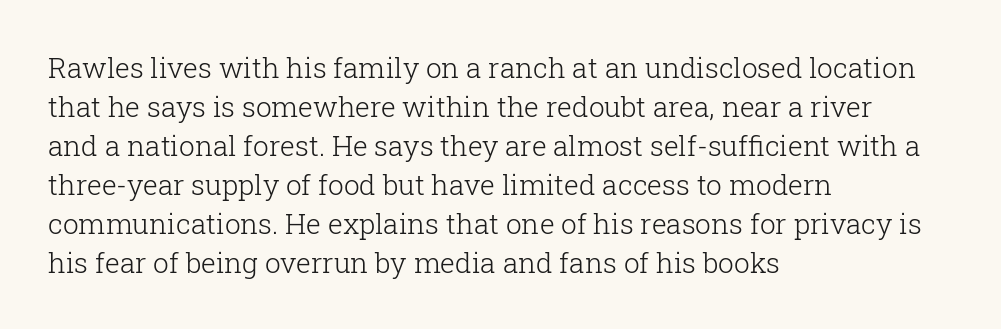
The image shows 28 px light serif type, upright; set left-aligned, normal line spacing (1.39x), normal letter spacing, not underlined; low stroke contrast and a medium x-height.
